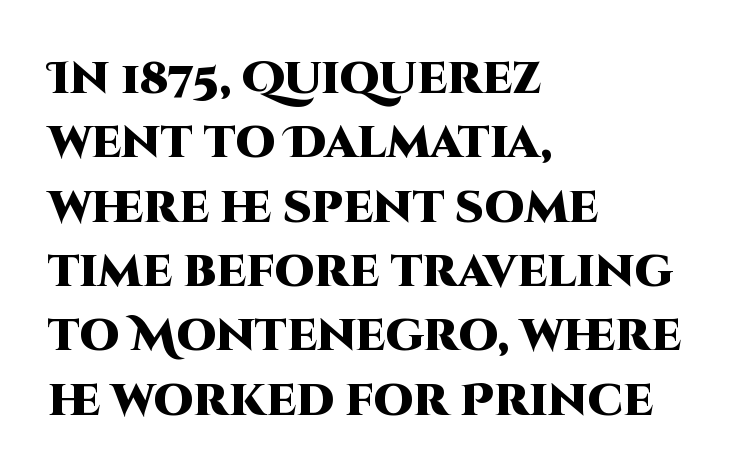
The image shows 45 px heavy sans-serif type, upright; set left-aligned, normal line spacing (1.43x), normal letter spacing, not underlined; high stroke contrast and a large x-height.
